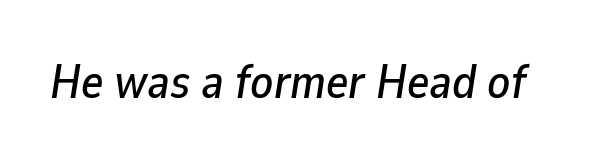
Q: Is the text italic (slanted)? A: Yes, it leans right by about 9 degrees.
Q: Is the text underlined? A: No.
Q: Is the spacing between letters normal or unusually wide? A: Normal.
Q: Width (condensed, normal, or wide)? A: Normal.
Q: Stroke contrast? A: Low.
Q: x-height? A: Medium.
Q: Monospaced? A: No.
